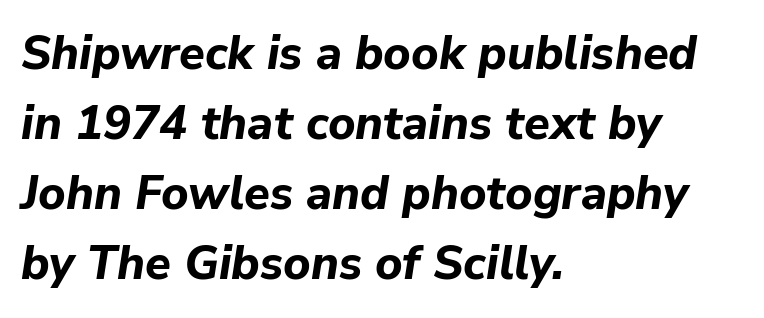
{"italic": "yes", "lean": "right", "slant_degrees": 9, "bold": "yes", "weight": "bold", "width": "normal", "stroke_contrast": "low", "x_height": "medium", "monospaced": "no", "underline": "no", "align": "left", "line_spacing": "normal", "line_spacing_ratio": 1.49, "letter_spacing": "normal", "letter_spacing_em": 0.0, "glyph_px": 47}
